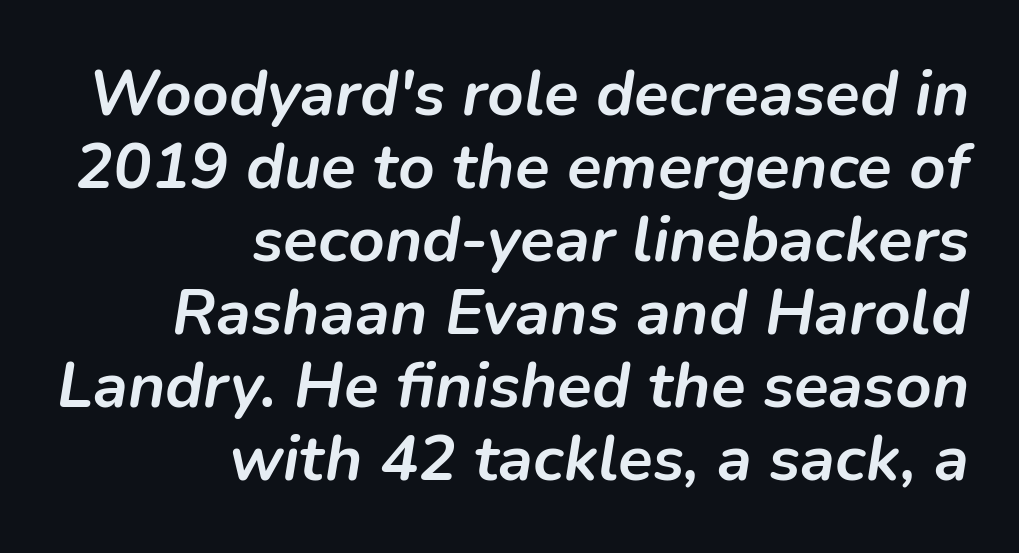
The glyphs are unaccompanied by any horizontal stroke below them. Think of a printed novel: that variable character pitch is what you see here. Horizontal bands of white between lines are thin slivers. The font's italic variant was chosen for this text. Short note: letters normally spaced. Alignment: flush right.
